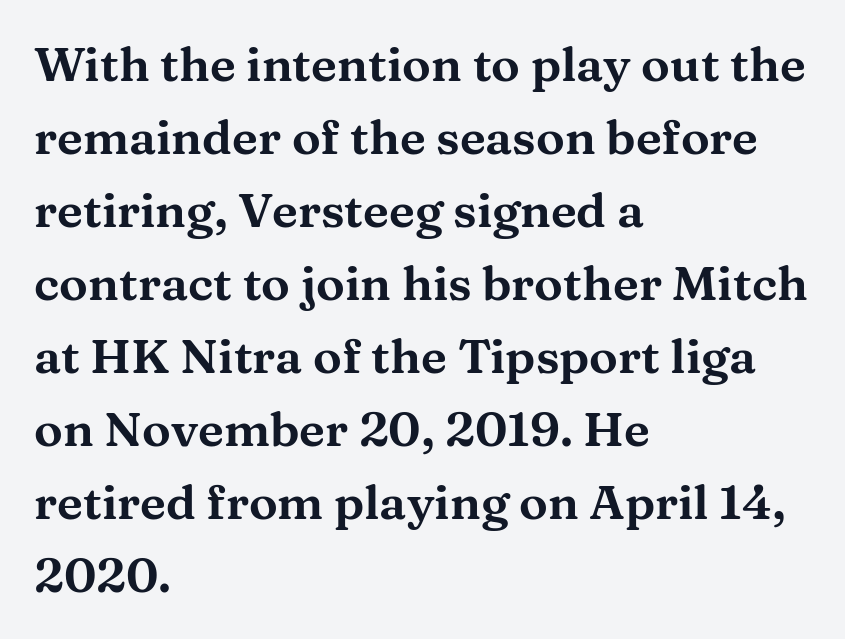
{"serif": "yes", "italic": "no", "width": "wide", "stroke_contrast": "medium", "x_height": "medium", "monospaced": "no", "underline": "no", "align": "left", "line_spacing": "normal", "line_spacing_ratio": 1.52, "letter_spacing": "normal", "letter_spacing_em": 0.0, "glyph_px": 48}
